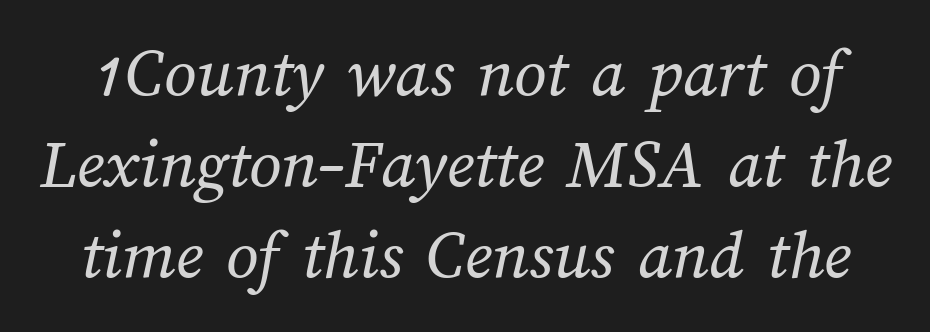
Q: Is the text bold? A: No.
Q: Is the text underlined? A: No.
Q: Is the spacing between letters normal or unusually wide? A: Normal.
Q: Is the spacing between lines tight, normal or loose? A: Normal.
Q: Width (condensed, normal, or wide)? A: Normal.
Q: Stroke contrast? A: Medium.
Q: x-height? A: Medium.
Q: Monospaced? A: No.
